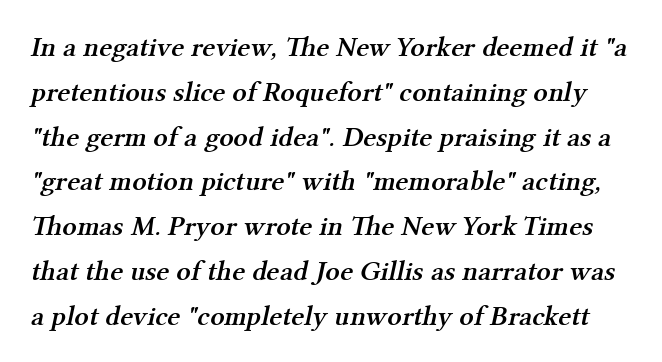
Letter spacing: default. The typeface chosen for these lines features serifs. The string is rendered with underlining switched off. Spacing verdict: proportional, widths tailored to each character. Summary of vertical rhythm: regular, with standard interline spacing.
